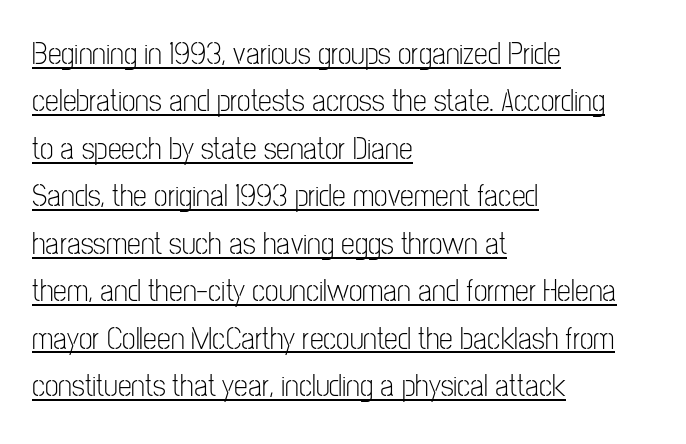
Q: Is the text bold? A: No.
Q: Is the text italic (slanted)? A: No, it is upright.
Q: Is the typeface a serif or a sans-serif typeface? A: Sans-serif.
Q: Is the text underlined? A: Yes.
Q: How is the paragraph aligned? A: Left-aligned.
Q: Is the spacing between letters normal or unusually wide? A: Normal.
Q: Is the spacing between lines tight, normal or loose? A: Normal.
Q: Width (condensed, normal, or wide)? A: Condensed.
Q: Stroke contrast? A: Low.
Q: x-height? A: Medium.
Q: Monospaced? A: No.
